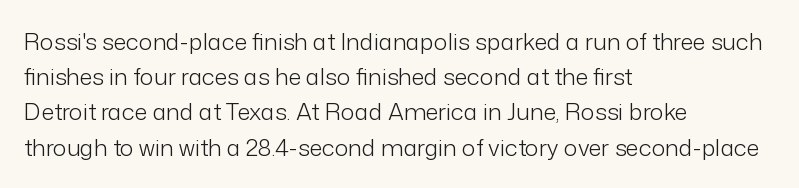
Q: Is the text bold? A: No.
Q: Is the text italic (slanted)? A: No, it is upright.
Q: Is the text underlined? A: No.
Q: How is the paragraph aligned? A: Left-aligned.
Q: Is the spacing between letters normal or unusually wide? A: Normal.
Q: Is the spacing between lines tight, normal or loose? A: Normal.
